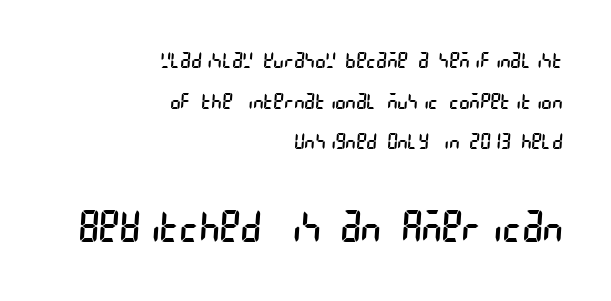
{"serif": "no", "bold": "no", "weight": "regular", "width": "condensed", "stroke_contrast": "low", "x_height": "large", "underline": "no", "align": "right", "line_spacing_ratio": 1.85, "letter_spacing": "normal", "letter_spacing_em": 0.0, "larger_block": "second", "size_ratio": 1.95, "glyph_px": 43}
